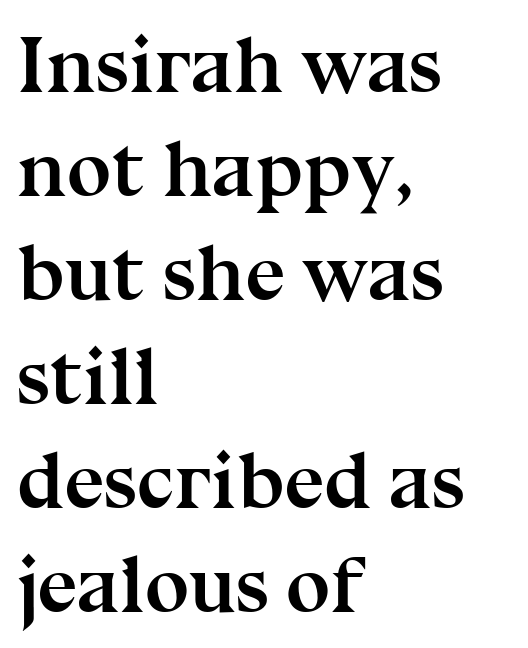
Q: Is the text bold? A: Yes.
Q: Is the text italic (slanted)? A: No, it is upright.
Q: Is the typeface a serif or a sans-serif typeface? A: Serif.
Q: Is the text underlined? A: No.
Q: How is the paragraph aligned? A: Left-aligned.
Q: Is the spacing between letters normal or unusually wide? A: Normal.
Q: Is the spacing between lines tight, normal or loose? A: Normal.
Q: Width (condensed, normal, or wide)? A: Normal.
Q: Stroke contrast? A: Medium.
Q: x-height? A: Medium.
Q: Monospaced? A: No.
